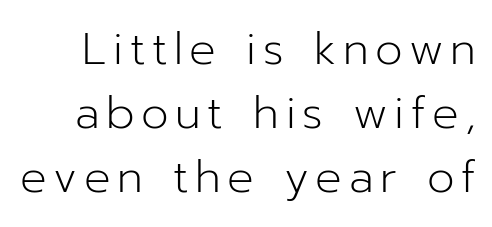
{"serif": "no", "italic": "no", "bold": "no", "weight": "light", "width": "normal", "stroke_contrast": "low", "x_height": "medium", "monospaced": "no", "underline": "no", "line_spacing": "normal", "line_spacing_ratio": 1.45, "glyph_px": 44}
